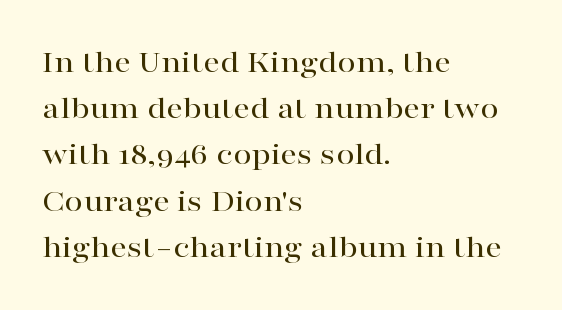
The image shows 33 px wide serif type, upright; set left-aligned, normal line spacing (1.4x), normal letter spacing, not underlined; high stroke contrast and a medium x-height.
